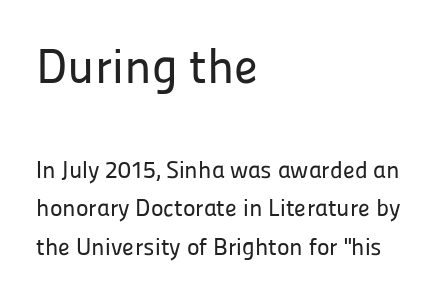
Check where the strokes stop: nothing finishes them off — pure sans. A student would notice the top passage is typeset larger than what follows. Students, observe: this is what conventionally led text looks like. The paragraph shown leans on its left margin. The letters advance in unequal steps, a hallmark of proportional type. Posture: straight, roman, zero tilt.
